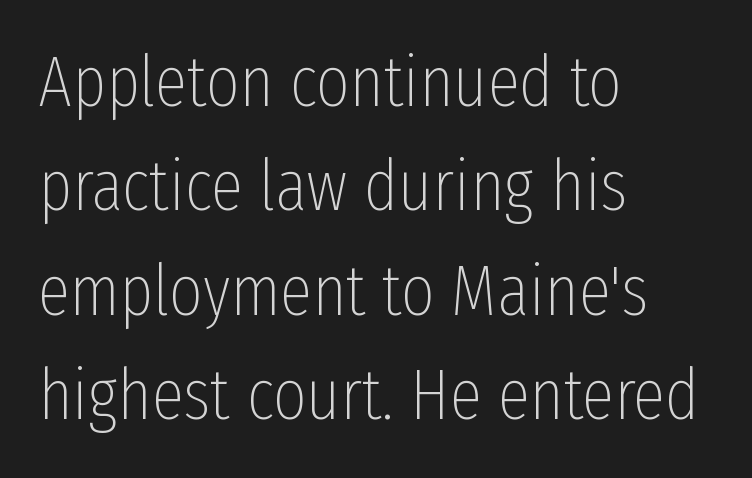
Q: Is the text bold? A: No.
Q: Is the text italic (slanted)? A: No, it is upright.
Q: Is the typeface a serif or a sans-serif typeface? A: Sans-serif.
Q: Is the text underlined? A: No.
Q: How is the paragraph aligned? A: Left-aligned.
Q: Is the spacing between letters normal or unusually wide? A: Normal.
Q: Is the spacing between lines tight, normal or loose? A: Normal.
Q: Width (condensed, normal, or wide)? A: Condensed.
Q: Stroke contrast? A: Low.
Q: x-height? A: Medium.
Q: Monospaced? A: No.
